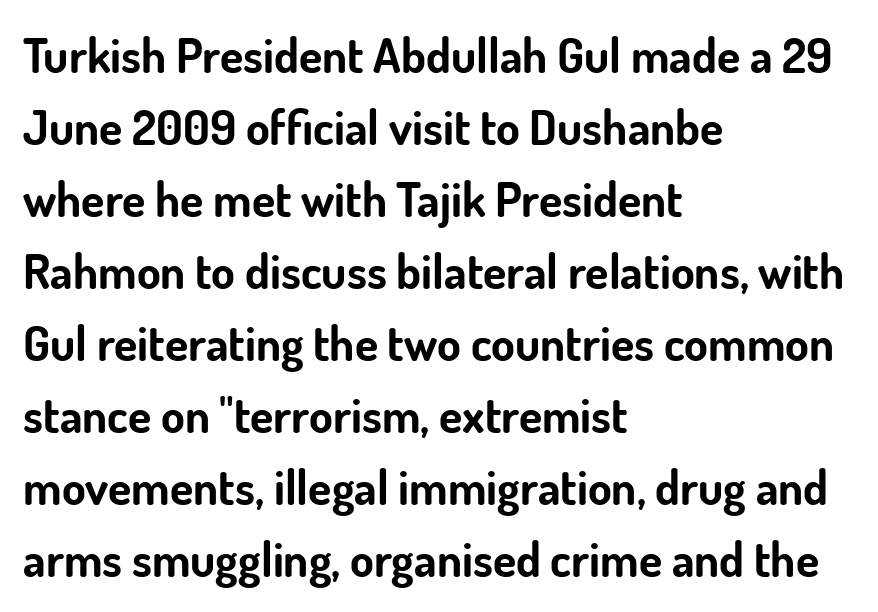
Q: Is the text bold? A: Yes.
Q: Is the text italic (slanted)? A: No, it is upright.
Q: Is the typeface a serif or a sans-serif typeface? A: Sans-serif.
Q: Is the text underlined? A: No.
Q: How is the paragraph aligned? A: Left-aligned.
Q: Is the spacing between letters normal or unusually wide? A: Normal.
Q: Is the spacing between lines tight, normal or loose? A: Normal.
Q: Width (condensed, normal, or wide)? A: Normal.
Q: Stroke contrast? A: Low.
Q: x-height? A: Small.
Q: Monospaced? A: No.
